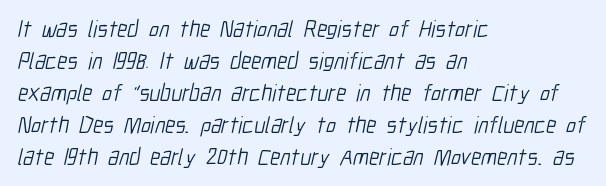
{"bold": "no", "underline": "no", "align": "left", "line_spacing": "normal", "line_spacing_ratio": 1.39, "letter_spacing": "normal", "letter_spacing_em": 0.0, "glyph_px": 23}
